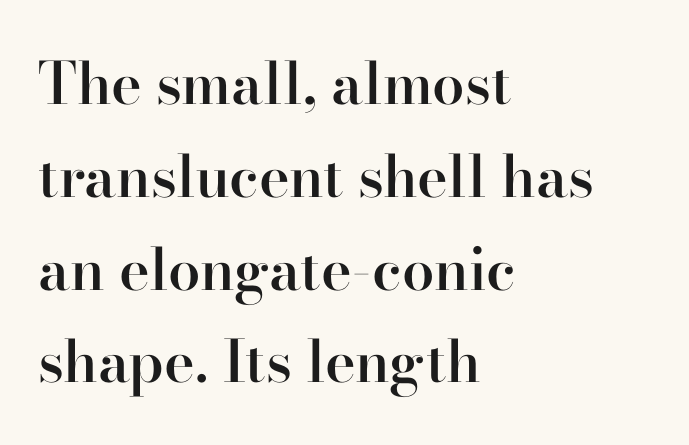
{"serif": "yes", "italic": "no", "bold": "semi", "weight": "semibold", "width": "normal", "stroke_contrast": "high", "x_height": "small", "monospaced": "no", "underline": "no", "align": "left", "line_spacing": "normal", "line_spacing_ratio": 1.6, "letter_spacing": "normal", "letter_spacing_em": 0.0, "glyph_px": 58}
